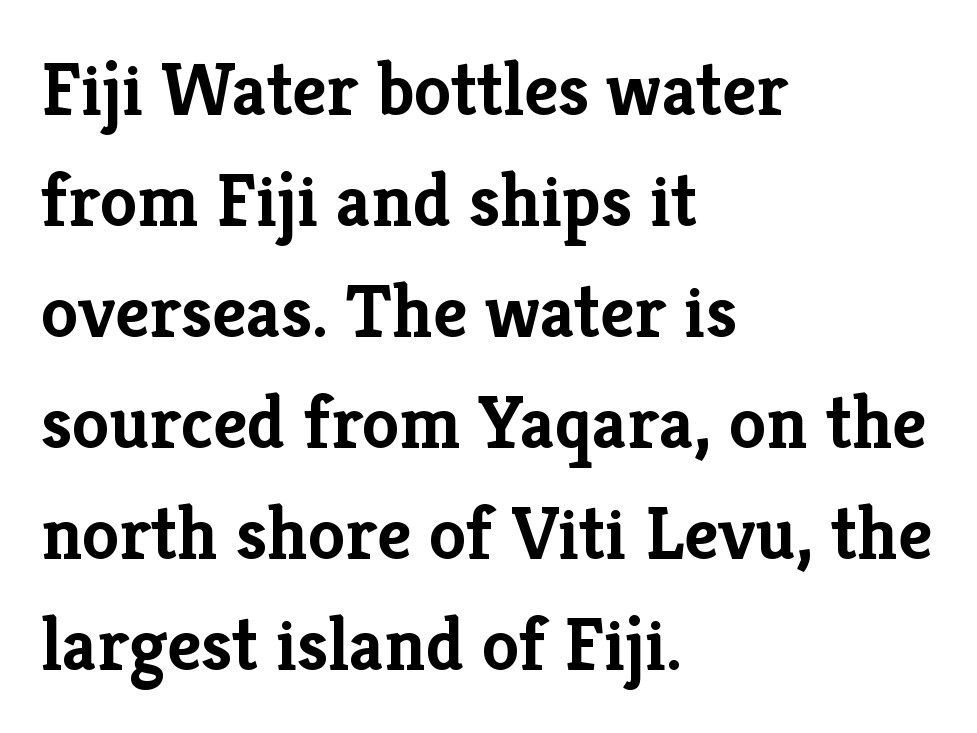
The letters advance in unequal steps, a hallmark of proportional type. Notice how thick the strokes are: this is what a full bold looks like. Each letter's strokes conclude with small projecting serifs. Caption: standard tracking, unaltered. The text block is weighted toward the left margin, trailing off unevenly rightward. One glance says typical: line gaps are just what's usual.
